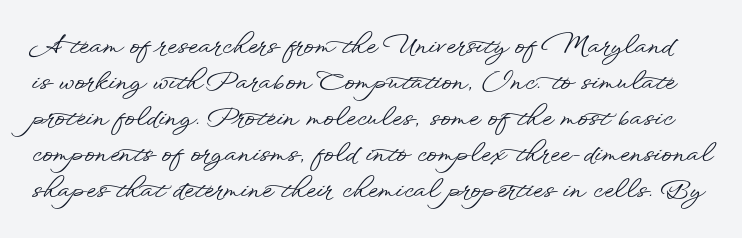
Q: Is the text italic (slanted)? A: Yes.
Q: Is the text underlined? A: No.
Q: Is the spacing between letters normal or unusually wide? A: Normal.
Q: Is the spacing between lines tight, normal or loose? A: Normal.
